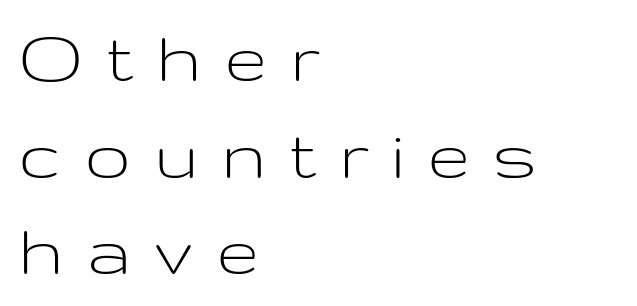
Q: Is the text bold? A: No.
Q: Is the text italic (slanted)? A: No, it is upright.
Q: Is the typeface a serif or a sans-serif typeface? A: Sans-serif.
Q: Is the text underlined? A: No.
Q: How is the paragraph aligned? A: Left-aligned.
Q: Is the spacing between letters normal or unusually wide? A: Unusually wide.
Q: Width (condensed, normal, or wide)? A: Wide.
Q: Stroke contrast? A: Low.
Q: x-height? A: Medium.
Q: Monospaced? A: No.
